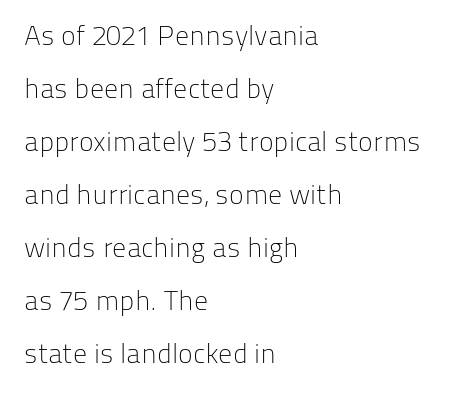
A sans-serif font was chosen for this passage. Which margin do the lines hug? The left one — the right edge is uneven. Any mark beneath the type? The region is blank. Style check: upright.
